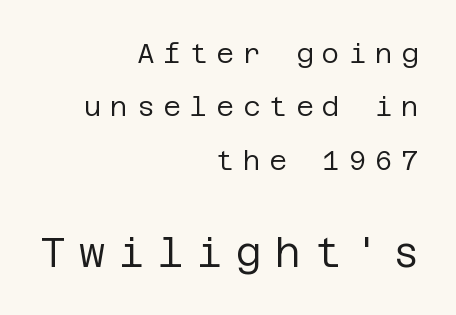
The image shows 40 px regular-weight sans-serif type, upright; set right-aligned, loose line spacing (1.98x), unusually wide letter spacing (+0.33 em), not underlined; the second (bottom) block is 1.48x larger; low stroke contrast and a large x-height.
